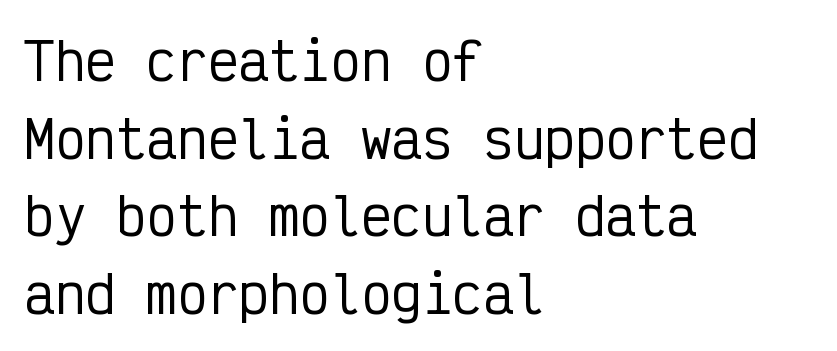
{"serif": "no", "italic": "no", "width": "condensed", "stroke_contrast": "low", "x_height": "medium", "monospaced": "yes", "underline": "no", "align": "left", "line_spacing": "normal", "line_spacing_ratio": 1.52, "letter_spacing": "normal", "letter_spacing_em": 0.0, "glyph_px": 51}
